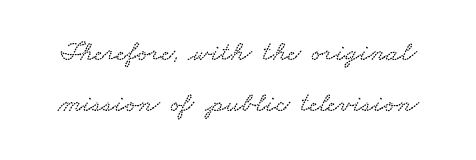
This rendering features lettering with no underline. There is no visible air inserted between adjacent glyphs. Think of a printed novel: that variable character pitch is what you see here.
